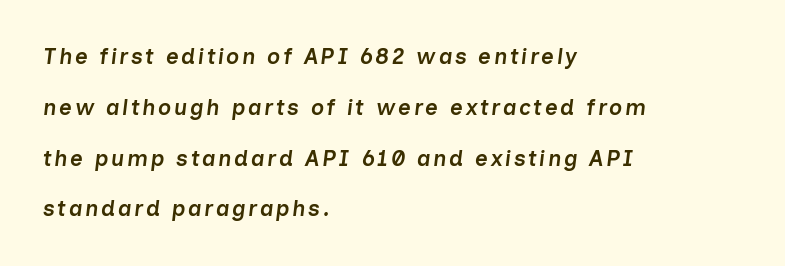
Would a proofreader flag this as italicized? Yes. Emphasis by weight is partial: semibold. Which margin do the lines hug? The left one — the right edge is uneven. This block would shrink considerably if given ordinary leading; it's expanded now. The specimen omits any rule beneath the text block's lines.
